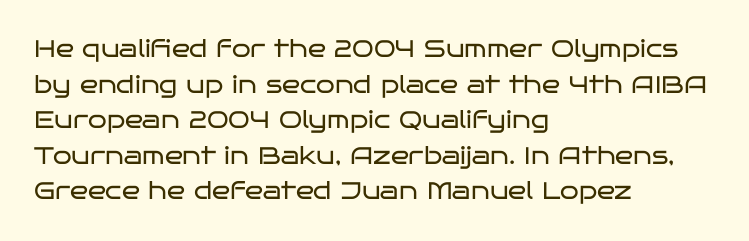
{"italic": "no", "bold": "no", "underline": "no", "align": "left", "line_spacing": "normal", "line_spacing_ratio": 1.48, "letter_spacing": "normal", "letter_spacing_em": 0.0, "glyph_px": 24}
